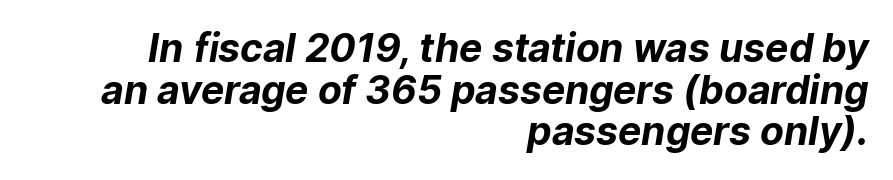
The image shows 39 px bold sans-serif type; set right-aligned, tight line spacing (1.07x), normal letter spacing, not underlined; low stroke contrast and a medium x-height.
